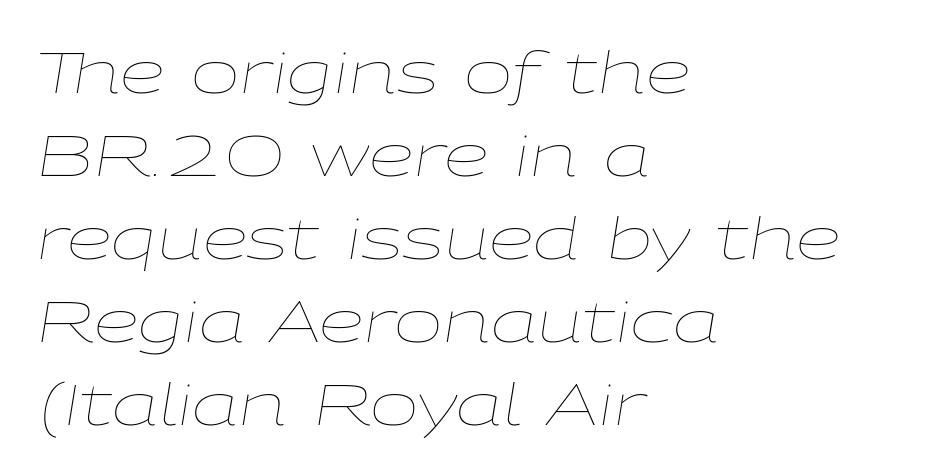
The image shows 58 px thin, wide type, italic (leaning right); set left-aligned, normal line spacing (1.43x), normal letter spacing, not underlined; low stroke contrast and a medium x-height.
